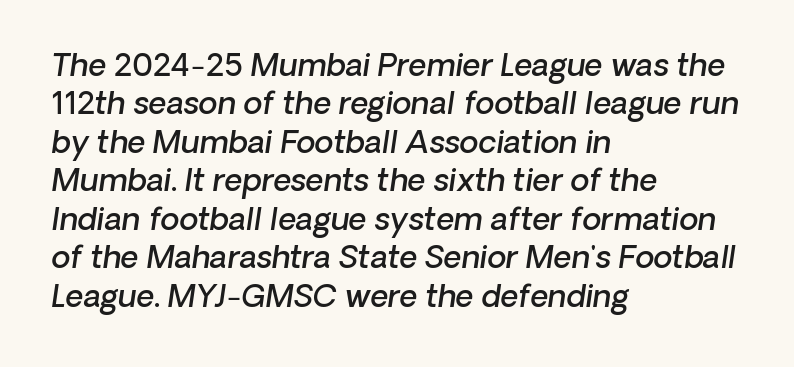
Between one letter and the next there's only the usual sliver of space. Slightly chunky letters — semibold, I'd say, not full bold. One-word summary of the alignment: left. A typesetter would call this proportional, since set widths differ per character. The letters carry no serifs — their stems end cleanly without finishing strokes.
